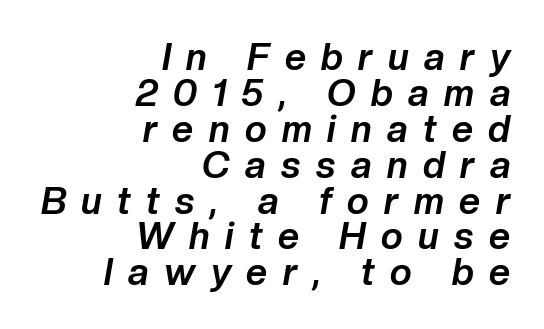
The image shows 37 px bold type, italic (leaning right); set right-aligned, tight line spacing (0.97x), unusually wide letter spacing (+0.42 em), not underlined; low stroke contrast and a medium x-height.
